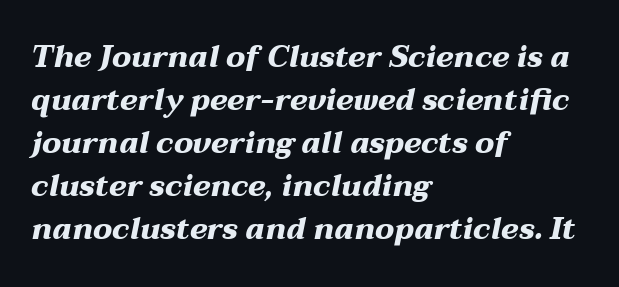
Q: Is the text bold? A: Yes.
Q: Is the text italic (slanted)? A: Yes, it leans right by about 12 degrees.
Q: Is the text underlined? A: No.
Q: How is the paragraph aligned? A: Left-aligned.
Q: Is the spacing between letters normal or unusually wide? A: Normal.
Q: Is the spacing between lines tight, normal or loose? A: Normal.
Q: Width (condensed, normal, or wide)? A: Wide.
Q: Stroke contrast? A: Medium.
Q: x-height? A: Medium.
Q: Monospaced? A: No.
